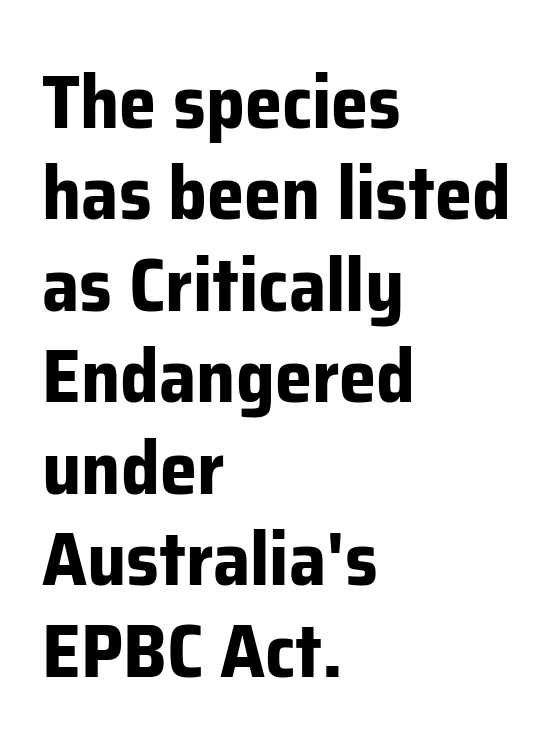
Q: Is the text bold? A: Yes.
Q: Is the text italic (slanted)? A: No, it is upright.
Q: Is the typeface a serif or a sans-serif typeface? A: Sans-serif.
Q: Is the text underlined? A: No.
Q: How is the paragraph aligned? A: Left-aligned.
Q: Is the spacing between letters normal or unusually wide? A: Normal.
Q: Width (condensed, normal, or wide)? A: Normal.
Q: Stroke contrast? A: Low.
Q: x-height? A: Medium.
Q: Monospaced? A: No.
